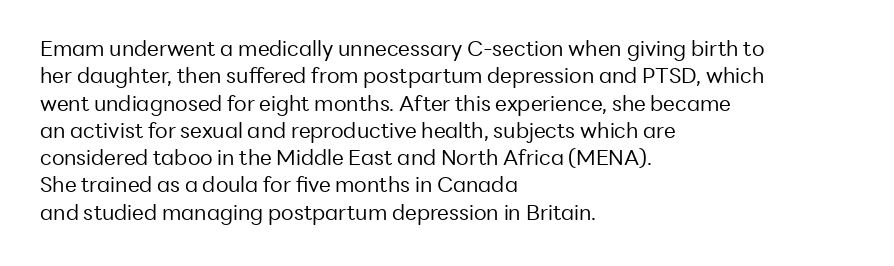
Reading down the block, your eye returns to a fixed left position each line. The weight tops out at a normal text grade. Interline gaps are of average width in this sample. The letters sit at their default tracking, neither squeezed nor spread.
